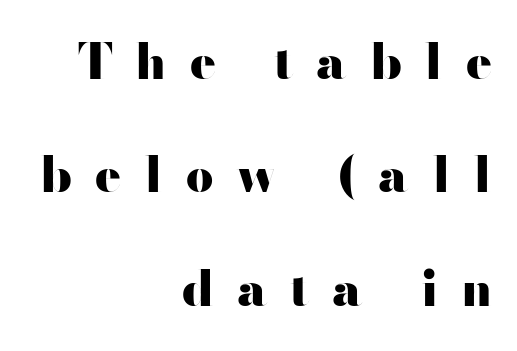
The image shows 48 px heavy, wide type, upright; set right-aligned, loose line spacing (2.36x), unusually wide letter spacing (+0.48 em), not underlined; high stroke contrast and a small x-height.
